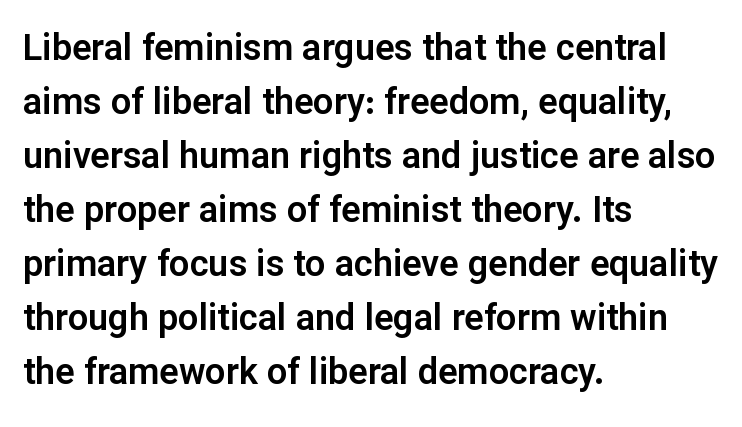
The image shows 36 px sans-serif type, upright; set left-aligned, normal line spacing (1.5x), normal letter spacing, not underlined; low stroke contrast and a medium x-height.
